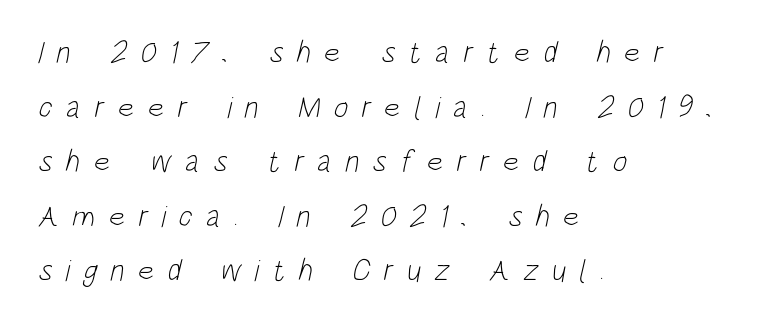
{"serif": "no", "bold": "no", "weight": "light", "width": "condensed", "stroke_contrast": "low", "x_height": "large", "monospaced": "no", "underline": "no", "align": "left", "line_spacing_ratio": 1.76, "letter_spacing": "wide", "letter_spacing_em": 0.42, "glyph_px": 31}
